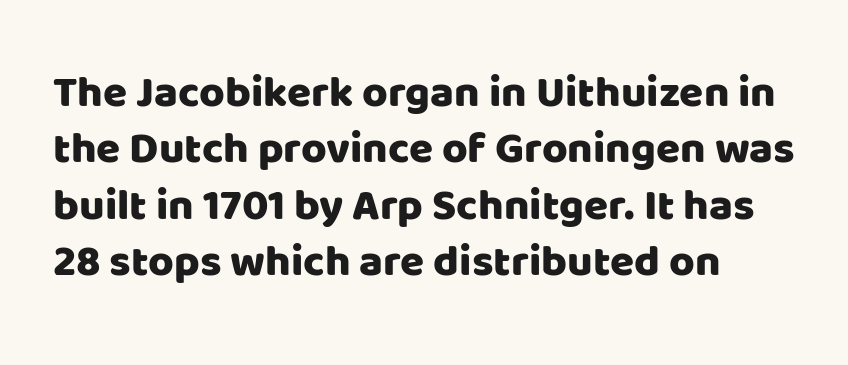
{"serif": "no", "italic": "no", "width": "normal", "stroke_contrast": "low", "x_height": "large", "monospaced": "no", "underline": "no", "align": "left", "line_spacing": "normal", "line_spacing_ratio": 1.28, "letter_spacing": "normal", "letter_spacing_em": 0.0, "glyph_px": 44}
